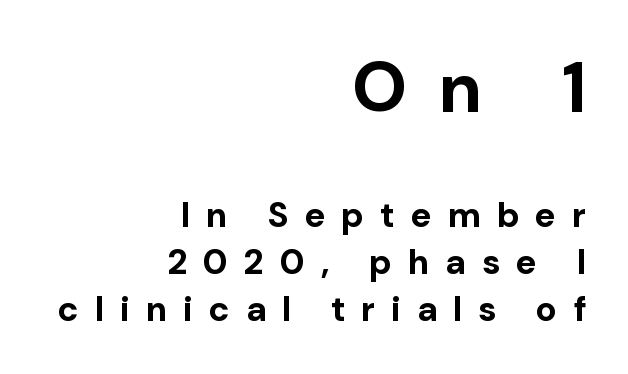
The face used here is proportionally spaced, like ordinary book or web type. The type is letterspaced generously, with wide tracking. Teacher's note: observe the even right margin — that is flush-right alignment. Plenty of ink on the page — the face is bold. Which chunk is bigger? The first one — the top block dwarfs the bottom. This is roman type, the default non-slanted kind.
